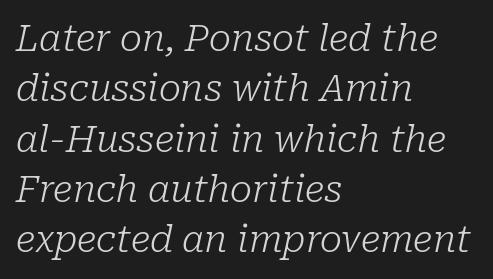
The image shows 37 px light serif type, italic (leaning right); set left-aligned, normal line spacing (1.36x), normal letter spacing, not underlined; low stroke contrast and a medium x-height.
